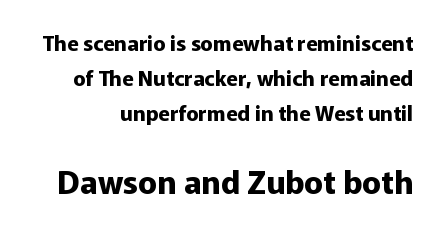
{"serif": "no", "italic": "no", "bold": "yes", "weight": "bold", "width": "normal", "stroke_contrast": "low", "x_height": "medium", "monospaced": "no", "underline": "no", "line_spacing": "normal", "line_spacing_ratio": 1.66, "letter_spacing": "normal", "letter_spacing_em": 0.0, "larger_block": "second", "size_ratio": 1.52, "glyph_px": 32}
